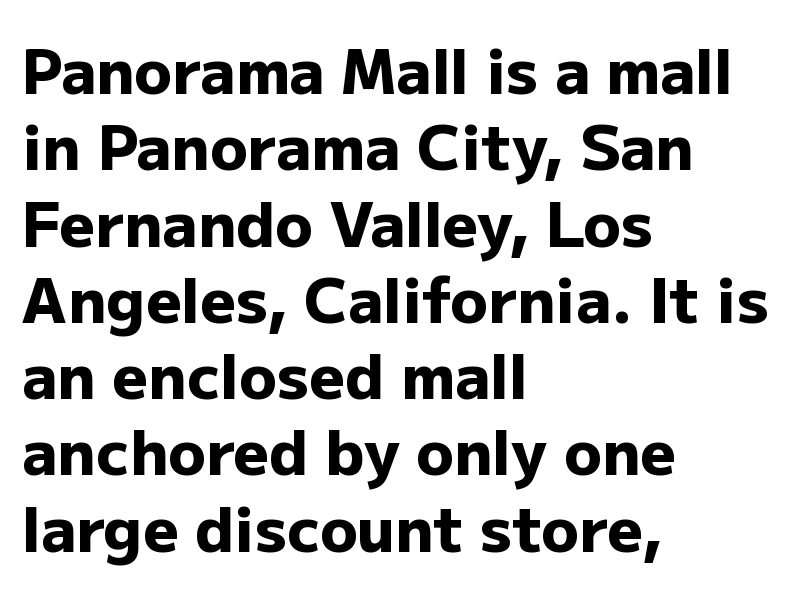
{"serif": "no", "italic": "no", "bold": "yes", "weight": "heavy", "width": "normal", "stroke_contrast": "low", "x_height": "medium", "monospaced": "no", "underline": "no", "align": "left", "line_spacing_ratio": 1.23, "letter_spacing": "normal", "letter_spacing_em": 0.0, "glyph_px": 62}
